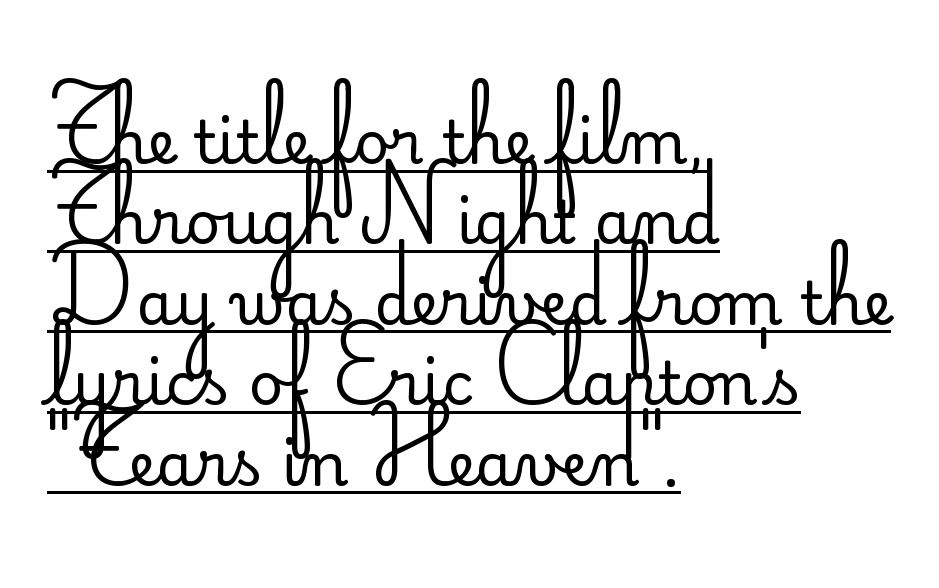
What stands out about the letter spacing? Nothing — it is the standard amount. Descenders here cross a horizontal rule under the line. Style check: upright. The cut favours lightness, reaching ordinary text weight at its darkest.
